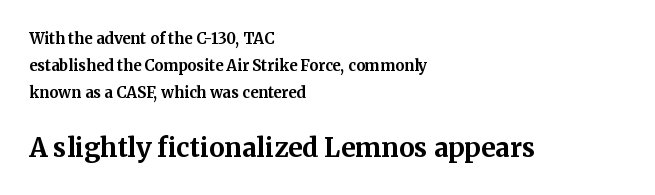
The image shows 26 px bold type, upright; set left-aligned, line spacing 1.81x, normal letter spacing, not underlined; the second (bottom) block is 1.73x larger.
